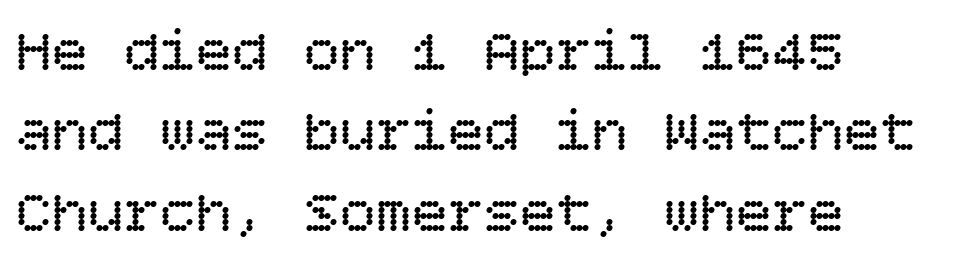
The rows are spaced the way most documents space them. There is no visible air inserted between adjacent glyphs. Characters remain perfectly vertical along every line. Quick note: underline off. Unbolded letterforms with no extra heft.
